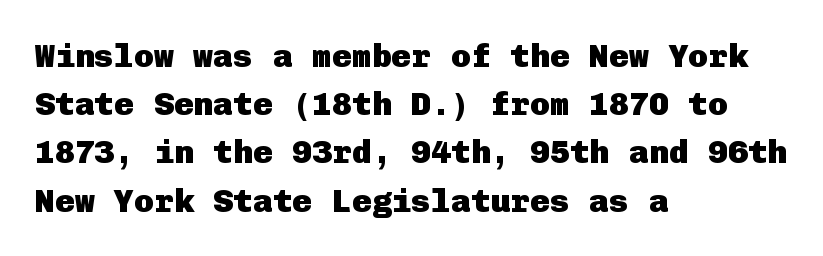
The image shows 33 px heavy sans-serif type, upright; set left-aligned, normal line spacing (1.46x), normal letter spacing, not underlined; low stroke contrast and a medium x-height.
